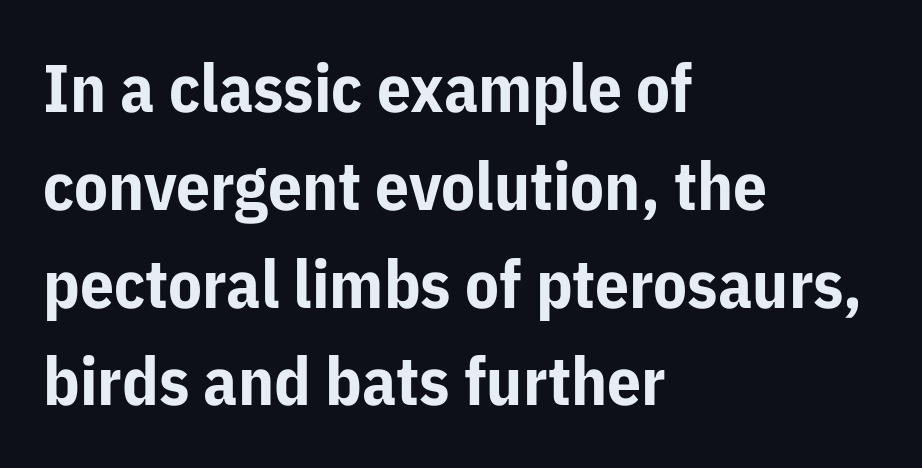
A typesetter would call this leading conventional body-copy spacing. Serif or sans? Sans — the stroke terminals are bare. Note the varied advance widths — an 'i' is clearly narrower than an 'm'. Style check: upright.
